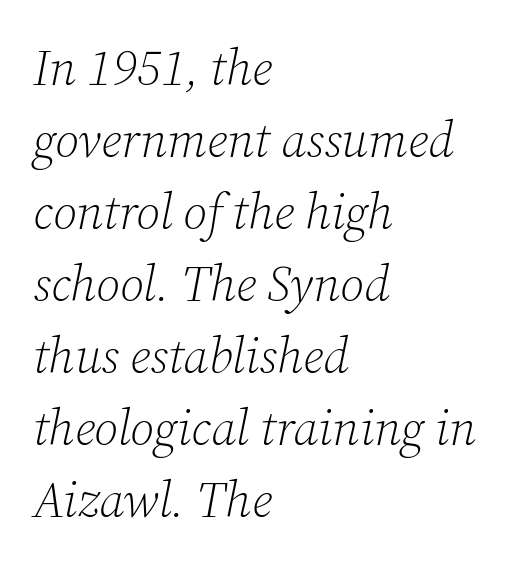
{"serif": "yes", "italic": "yes", "lean": "right", "slant_degrees": 12, "bold": "no", "weight": "light", "width": "normal", "stroke_contrast": "low", "x_height": "medium", "monospaced": "no", "underline": "no", "align": "left", "line_spacing": "normal", "line_spacing_ratio": 1.44, "letter_spacing": "normal", "letter_spacing_em": 0.0, "glyph_px": 50}
